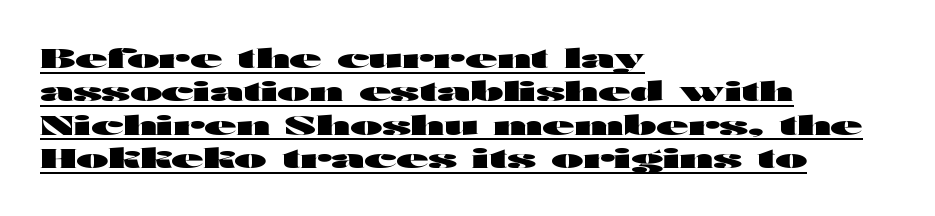
{"italic": "no", "bold": "yes", "underline": "yes", "align": "left", "line_spacing": "normal", "line_spacing_ratio": 1.28, "letter_spacing": "normal", "letter_spacing_em": 0.0, "glyph_px": 26}
